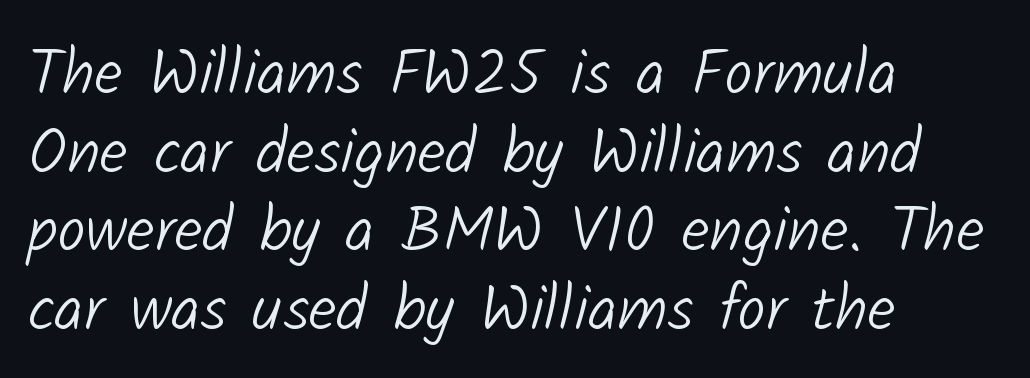
{"serif": "no", "bold": "no", "weight": "light", "width": "normal", "stroke_contrast": "low", "x_height": "medium", "monospaced": "no", "underline": "no", "align": "left", "line_spacing_ratio": 1.23, "letter_spacing": "normal", "letter_spacing_em": 0.0, "glyph_px": 64}
